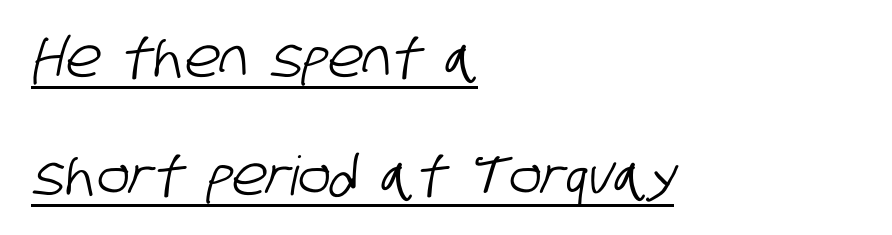
{"serif": "no", "width": "condensed", "stroke_contrast": "low", "x_height": "large", "monospaced": "no", "underline": "yes", "align": "left", "line_spacing": "loose", "line_spacing_ratio": 2.18, "letter_spacing": "normal", "letter_spacing_em": 0.0, "glyph_px": 54}
